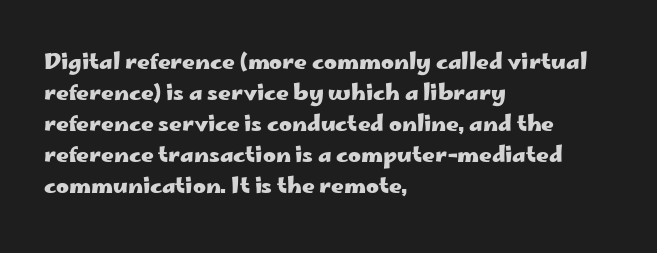
Q: Is the text bold? A: Yes.
Q: Is the text italic (slanted)? A: No, it is upright.
Q: Is the text underlined? A: No.
Q: How is the paragraph aligned? A: Left-aligned.
Q: Is the spacing between letters normal or unusually wide? A: Normal.
Q: Is the spacing between lines tight, normal or loose? A: Normal.
